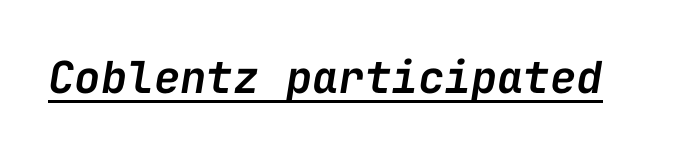
{"italic": "yes", "lean": "right", "slant_degrees": 9, "bold": "semi", "weight": "semibold", "width": "normal", "stroke_contrast": "low", "x_height": "medium", "monospaced": "yes", "underline": "yes", "letter_spacing": "normal", "letter_spacing_em": 0.0, "glyph_px": 44}
